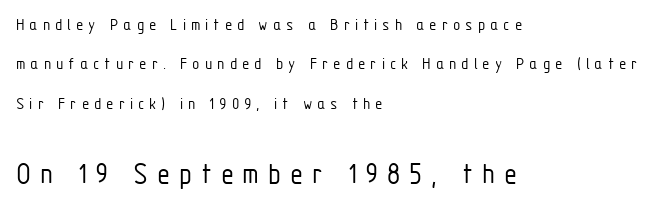
The image shows 30 px light, condensed sans-serif type, upright; set left-aligned, loose line spacing (2.32x), unusually wide letter spacing (+0.29 em), not underlined; the second (bottom) block is 1.76x larger; low stroke contrast and a medium x-height.
